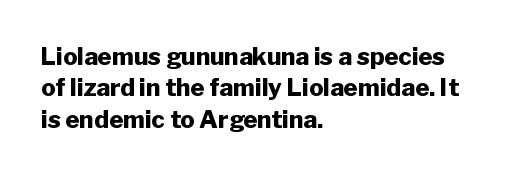
Q: Is the text bold? A: Yes.
Q: Is the text italic (slanted)? A: No, it is upright.
Q: Is the text underlined? A: No.
Q: How is the paragraph aligned? A: Left-aligned.
Q: Is the spacing between letters normal or unusually wide? A: Normal.
Q: Is the spacing between lines tight, normal or loose? A: Normal.
